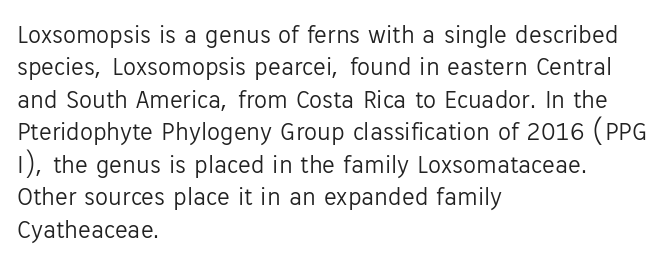
Q: Is the text bold? A: No.
Q: Is the text italic (slanted)? A: No, it is upright.
Q: Is the text underlined? A: No.
Q: How is the paragraph aligned? A: Left-aligned.
Q: Is the spacing between letters normal or unusually wide? A: Normal.
Q: Is the spacing between lines tight, normal or loose? A: Normal.
